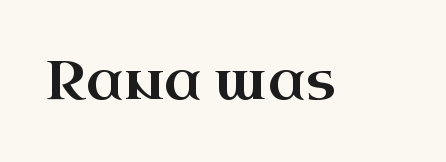
The image shows 54 px wide serif type, upright; set normal letter spacing, not underlined; high stroke contrast and a small x-height.
